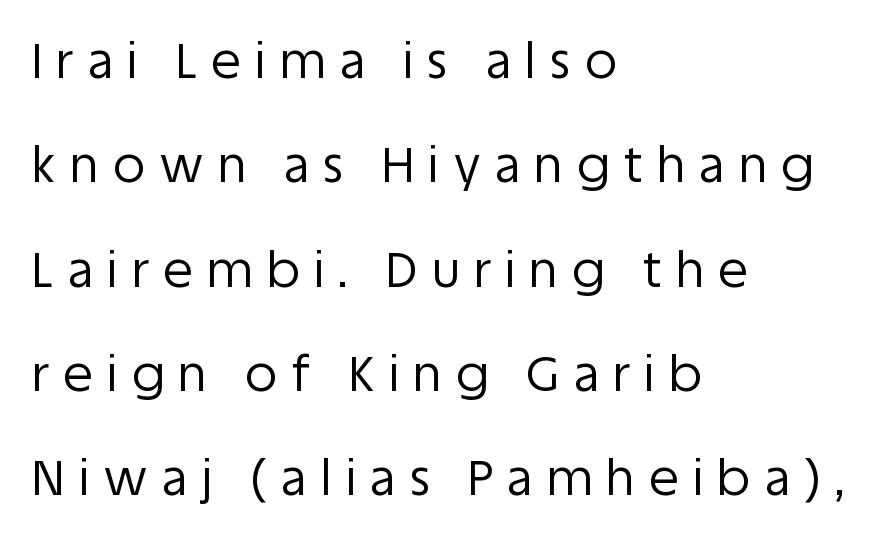
{"serif": "no", "italic": "no", "bold": "no", "weight": "regular", "width": "normal", "stroke_contrast": "low", "x_height": "large", "monospaced": "no", "underline": "no", "align": "left", "line_spacing": "loose", "line_spacing_ratio": 2.13, "letter_spacing": "wide", "letter_spacing_em": 0.29, "glyph_px": 49}
